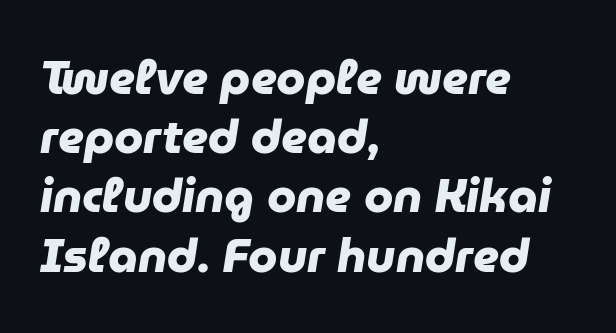
This is sans-serif lettering, the kind often seen on screens and signage. This sample has the flowing, uneven cadence of proportional lettering. This is heavy type, rendered in bold. The leading is moderate, giving the passage an even texture. The rendering anchors every line to the left-hand side.
